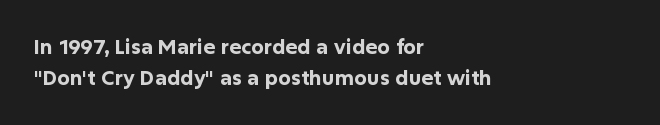
The image shows 20 px bold type, upright; set left-aligned, normal line spacing (1.55x), normal letter spacing, not underlined.
